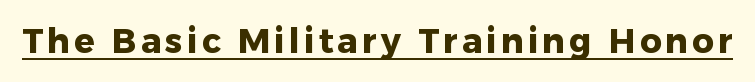
Q: Is the text bold? A: Yes.
Q: Is the text italic (slanted)? A: No, it is upright.
Q: Is the typeface a serif or a sans-serif typeface? A: Sans-serif.
Q: Is the text underlined? A: Yes.
Q: Width (condensed, normal, or wide)? A: Normal.
Q: Stroke contrast? A: Low.
Q: x-height? A: Medium.
Q: Monospaced? A: No.
